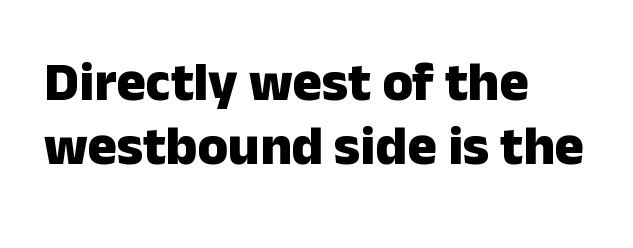
The image shows 55 px heavy sans-serif type, upright; set left-aligned, line spacing 1.17x, normal letter spacing, not underlined; low stroke contrast and a medium x-height.
